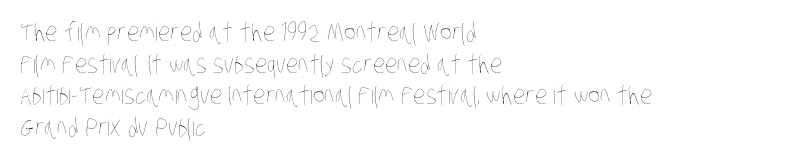
The image shows 25 px text type; set left-aligned, normal line spacing (1.27x), normal letter spacing, not underlined.
